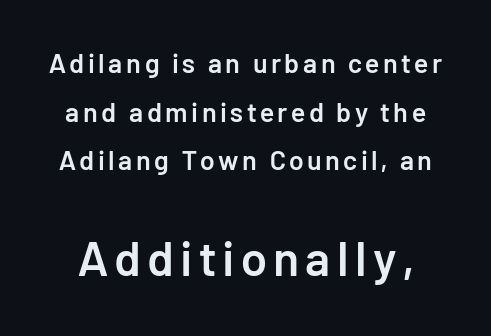
The image shows 48 px semibold sans-serif type, upright; set line spacing 1.8x, not underlined; the second (bottom) block is 1.78x larger; low stroke contrast and a medium x-height.
